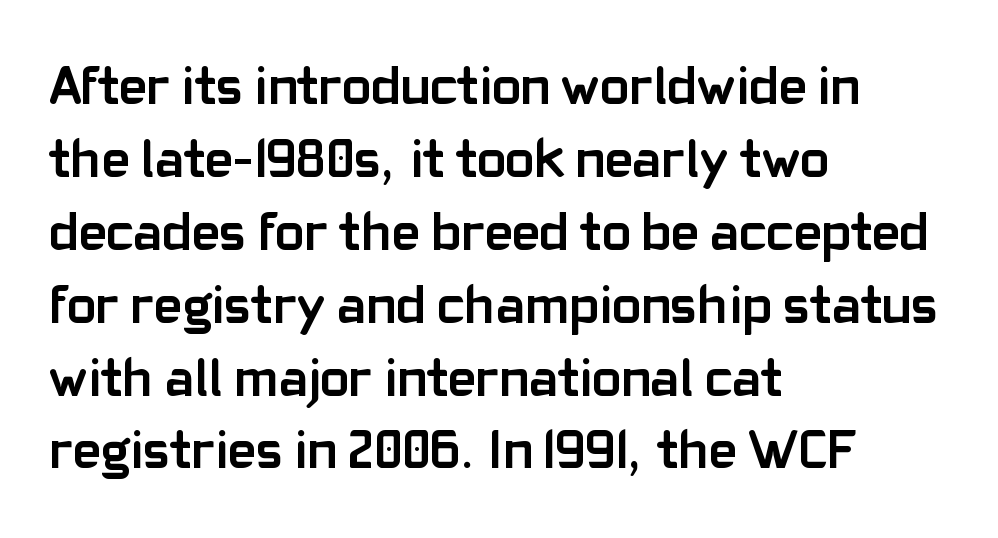
{"serif": "no", "italic": "no", "bold": "yes", "weight": "semibold", "width": "normal", "stroke_contrast": "low", "x_height": "medium", "monospaced": "no", "underline": "no", "align": "left", "line_spacing": "normal", "line_spacing_ratio": 1.35, "letter_spacing": "normal", "letter_spacing_em": 0.0, "glyph_px": 54}
